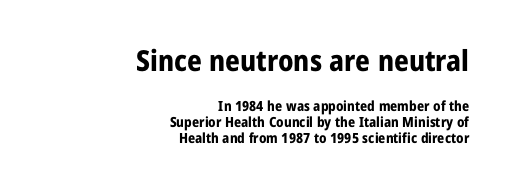
Q: Is the text bold? A: Yes.
Q: Is the text italic (slanted)? A: No, it is upright.
Q: Is the typeface a serif or a sans-serif typeface? A: Sans-serif.
Q: Is the text underlined? A: No.
Q: How is the paragraph aligned? A: Right-aligned.
Q: Is the spacing between letters normal or unusually wide? A: Normal.
Q: Is the spacing between lines tight, normal or loose? A: Tight.
Q: Which block of text is set in a larger size, the first (top) or the second (bottom)? A: The first (top) one.
Q: Width (condensed, normal, or wide)? A: Condensed.
Q: Stroke contrast? A: Low.
Q: x-height? A: Medium.
Q: Monospaced? A: No.
